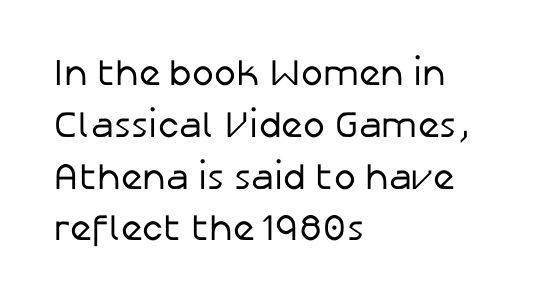
The image shows 37 px regular-weight sans-serif type, upright; set left-aligned, normal line spacing (1.4x), normal letter spacing, not underlined; low stroke contrast and a medium x-height.
